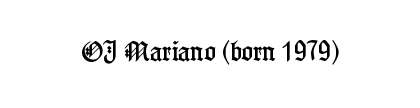
Tall strokes in this sample are plumb rather than angled. Short note: letters normally spaced. Lines of text with bare space underneath.
